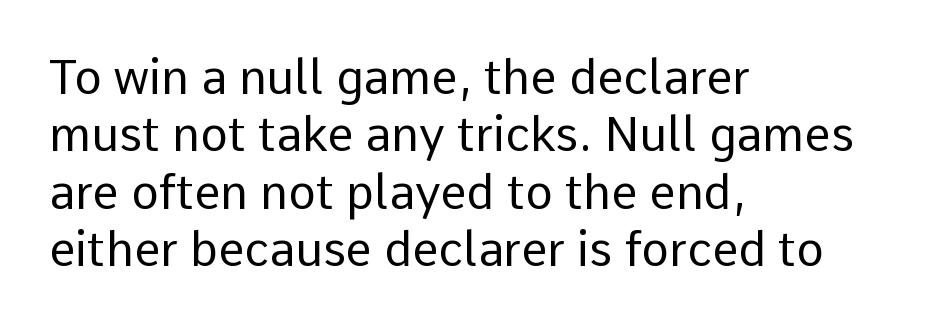
Letter spacing: default. Compared with a typical body face, this is equally light or lighter still. Spacing verdict: proportional, widths tailored to each character. The typesetter chose a ragged-right arrangement here. The face used here is a sans, in the tradition of grotesques and geometrics.
